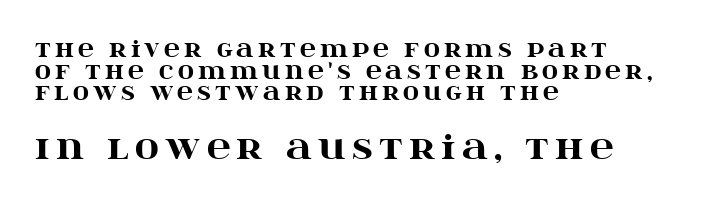
{"serif": "yes", "italic": "no", "bold": "yes", "weight": "heavy", "width": "wide", "stroke_contrast": "high", "x_height": "large", "monospaced": "no", "underline": "no", "align": "left", "line_spacing": "tight", "line_spacing_ratio": 0.98, "larger_block": "second", "size_ratio": 1.5, "glyph_px": 33}
